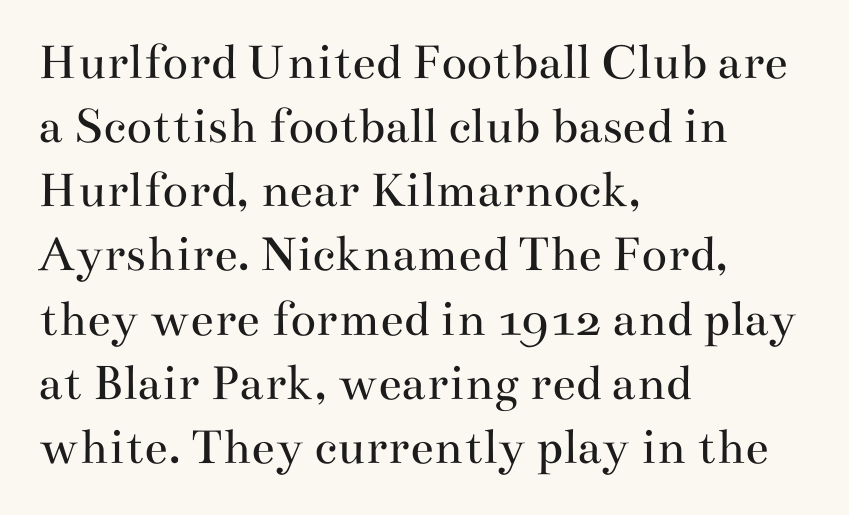
{"serif": "yes", "italic": "no", "bold": "no", "weight": "regular", "width": "wide", "stroke_contrast": "medium", "x_height": "small", "monospaced": "no", "underline": "no", "align": "left", "line_spacing_ratio": 1.21, "letter_spacing": "normal", "letter_spacing_em": 0.0, "glyph_px": 53}
